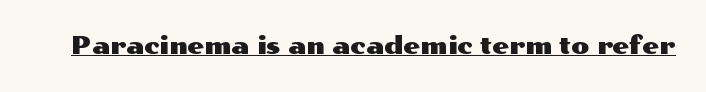
The image shows 24 px text type, upright; set normal letter spacing, underlined.
